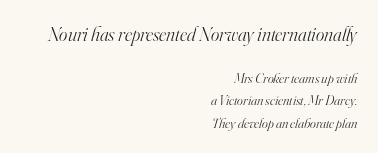
Q: Is the text bold? A: No.
Q: Is the text italic (slanted)? A: Yes, it leans right by about 16 degrees.
Q: Is the text underlined? A: No.
Q: How is the paragraph aligned? A: Right-aligned.
Q: Is the spacing between letters normal or unusually wide? A: Normal.
Q: Is the spacing between lines tight, normal or loose? A: Normal.
Q: Which block of text is set in a larger size, the first (top) or the second (bottom)? A: The first (top) one.
